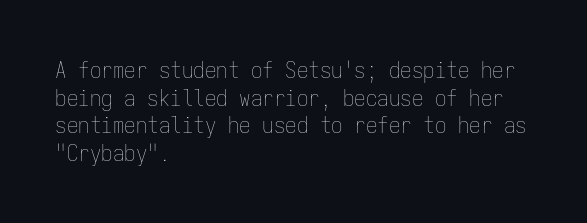
The image shows 23 px text type, upright; set left-aligned, line spacing 1.2x, normal letter spacing, not underlined.
